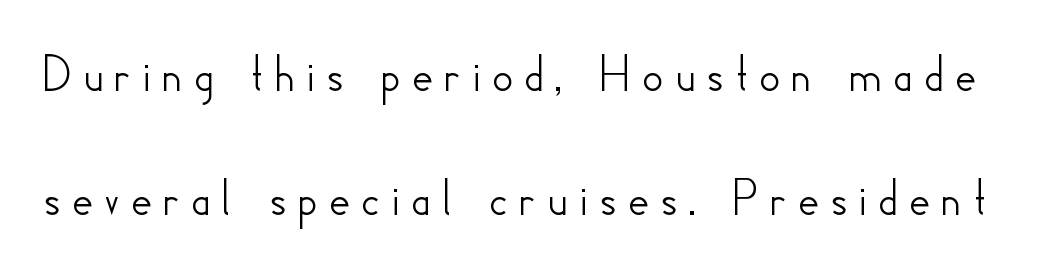
Rule under the text: the space is simply empty. Letterform terminals end flat and unadorned throughout the passage. This sample has the flowing, uneven cadence of proportional lettering. In terms of leading, this rendering errs on the spacious side. Characters remain perfectly vertical along every line.
